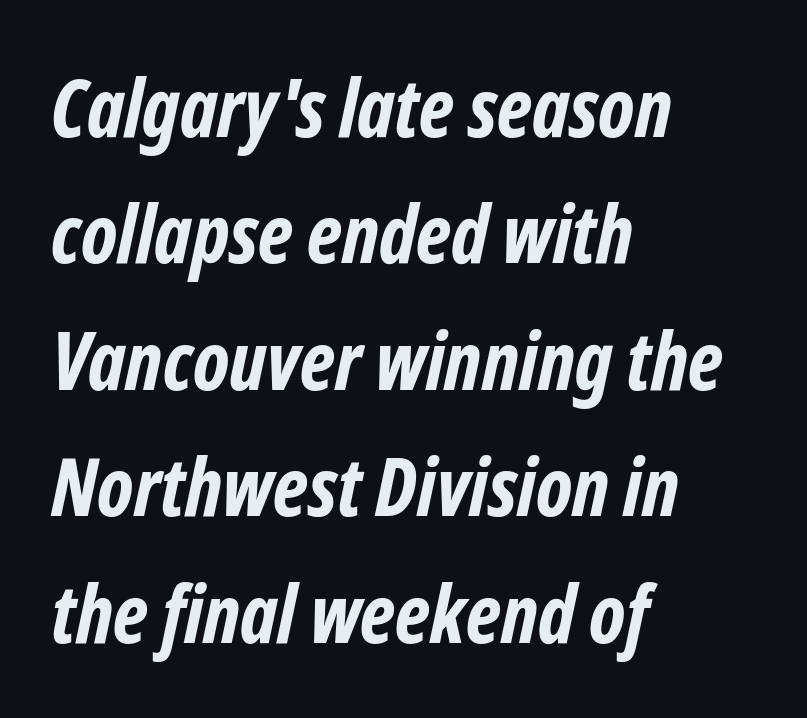
Default kerning and tracking; the words read as compact shapes. What weight is shown? A full bold with thick strokes. Reading down the block, your eye returns to a fixed left position each line. Any mark beneath the type? The region is blank.
